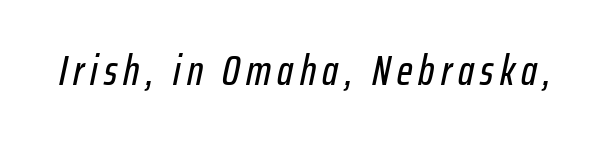
Q: Is the text italic (slanted)? A: Yes, it leans right by about 12 degrees.
Q: Is the text underlined? A: No.
Q: Width (condensed, normal, or wide)? A: Condensed.
Q: Stroke contrast? A: Low.
Q: x-height? A: Medium.
Q: Monospaced? A: No.
